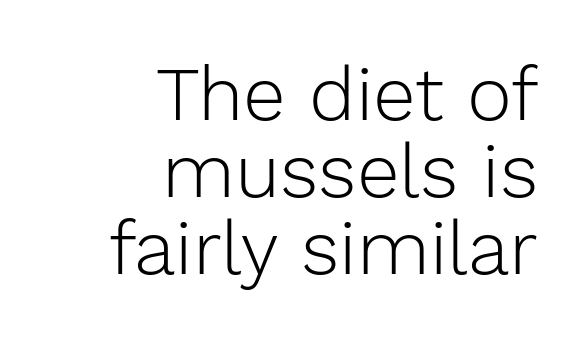
These lines are set flush right with a ragged left edge. Rendered with straight, roman letterforms. Think of a printed novel: that variable character pitch is what you see here. Reading down the column, the eye jumps only a short way to each next line. In terms of letterspacing, this is plain default setting.
